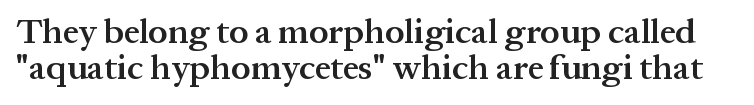
{"serif": "yes", "italic": "no", "bold": "semi", "weight": "semibold", "width": "normal", "stroke_contrast": "medium", "x_height": "medium", "monospaced": "no", "underline": "no", "line_spacing": "tight", "line_spacing_ratio": 1.04, "letter_spacing": "normal", "letter_spacing_em": 0.0, "glyph_px": 35}
